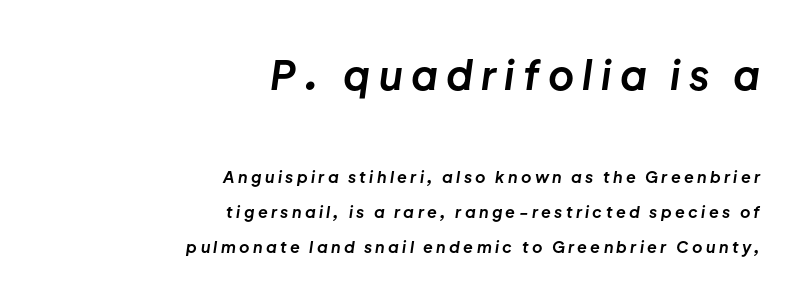
The image shows 40 px bold type, italic (leaning right); set right-aligned, loose line spacing (2.16x), unusually wide letter spacing (+0.21 em), not underlined; the first (top) block is 2.5x larger; low stroke contrast and a medium x-height.
